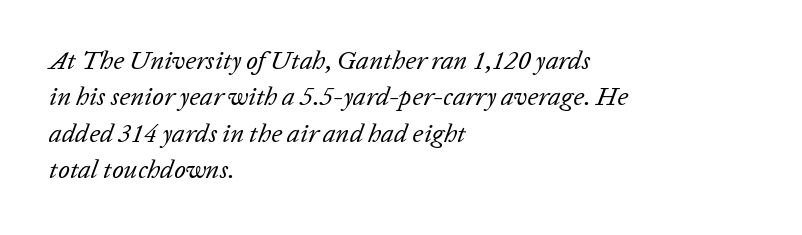
Compared with typical paragraphs, the rows here are spaced about the same. The font's italic variant was chosen for this text. Ink coverage per letter is moderate at most. Underlining? Definitely not there. The compositor pushed each line to the left boundary. Tracking value appears to be zero — textbook default spacing.
